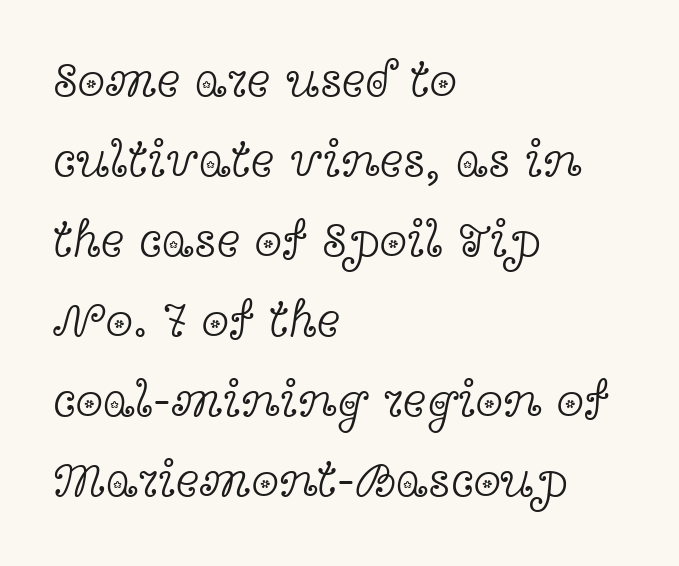
{"serif": "yes", "italic": "no", "bold": "no", "weight": "light", "width": "wide", "x_height": "medium", "monospaced": "no", "underline": "no", "align": "left", "line_spacing": "normal", "line_spacing_ratio": 1.6, "letter_spacing": "normal", "letter_spacing_em": 0.0, "glyph_px": 50}
